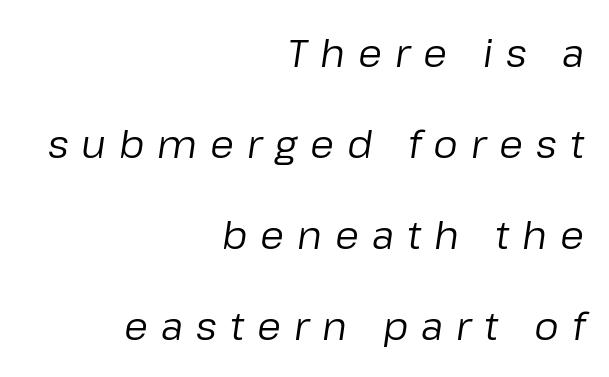
Whoever set this chose breathing room over compactness in the vertical rhythm. The tracking jumps out immediately: characters are airy and widely separated. Line ends are locked; line starts wander. Letters have the restrained weight of plain body copy at most. When letters slant like this, we call the style italic.
